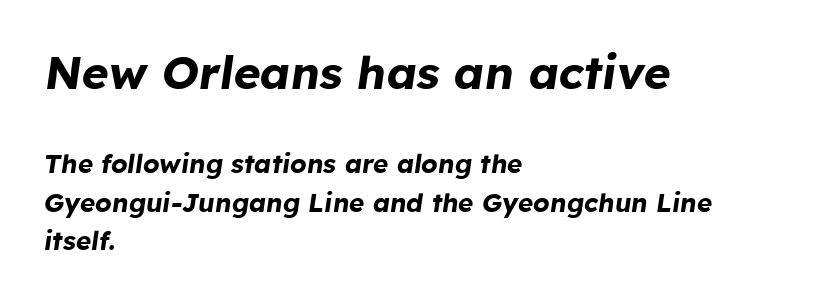
{"italic": "yes", "lean": "right", "slant_degrees": 8, "bold": "yes", "weight": "bold", "width": "normal", "stroke_contrast": "low", "x_height": "medium", "monospaced": "no", "underline": "no", "align": "left", "line_spacing": "normal", "line_spacing_ratio": 1.47, "letter_spacing": "normal", "letter_spacing_em": 0.0, "larger_block": "first", "size_ratio": 1.77, "glyph_px": 46}
